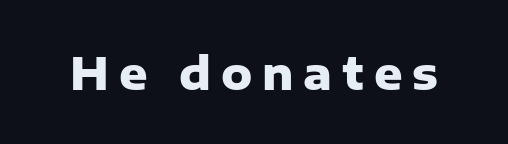
The image shows 44 px heavy sans-serif type, upright; set unusually wide letter spacing (+0.22 em), not underlined; low stroke contrast and a medium x-height.
